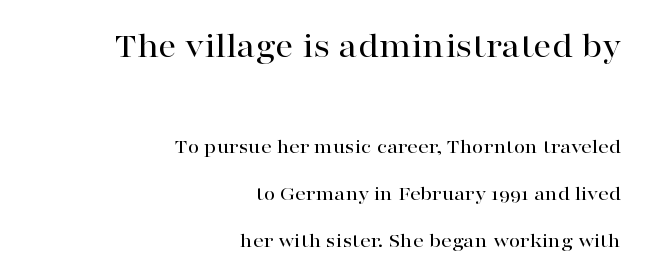
The image shows 36 px wide serif type, upright; set right-aligned, loose line spacing (2.23x), normal letter spacing, not underlined; the first (top) block is 1.71x larger; high stroke contrast and a medium x-height.
